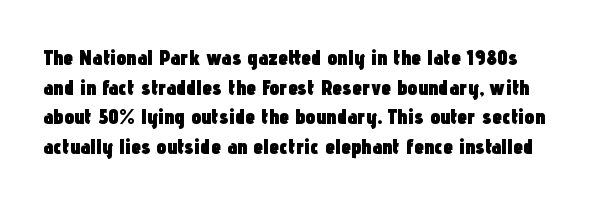
{"italic": "no", "bold": "yes", "underline": "no", "line_spacing": "normal", "line_spacing_ratio": 1.35, "letter_spacing": "normal", "letter_spacing_em": 0.0, "glyph_px": 22}
